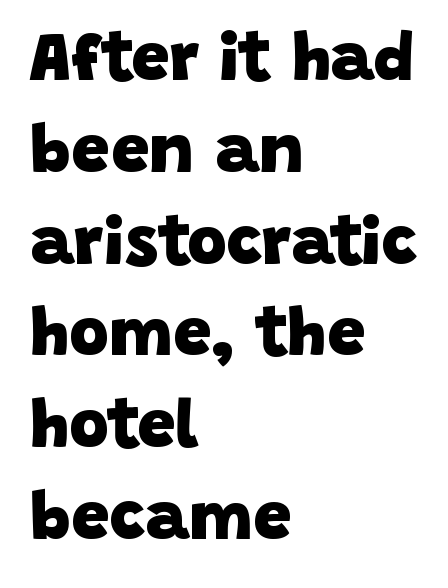
Each glyph is drawn with heavy, bold strokes. Honestly, the letter spacing is just normal — you wouldn't notice it. Descender tails drop into unmarked territory. The passage shown is typed in a proportional face where columns would drift. Observe the absence of serifs on each vertical stroke in this sample. Notice how the passage keeps a crisp vertical edge on the left only.
